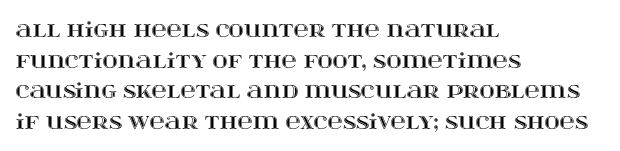
The image shows 21 px text type, upright; set left-aligned, normal line spacing (1.46x), normal letter spacing, not underlined.
